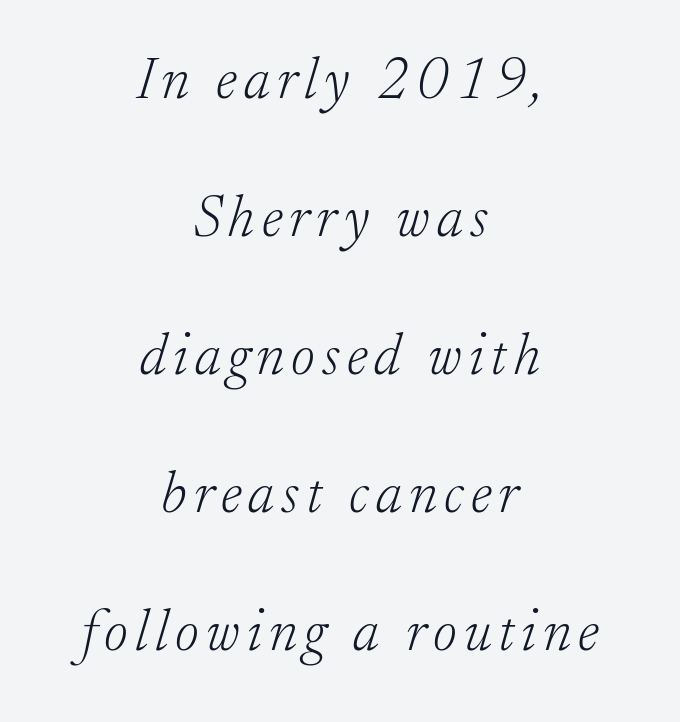
The space beneath each line is pristine and unruled. Visually the block forms a symmetrical silhouette, jagged on both flanks. Is the stroke heavy? The answer is a plain regular-or-lighter. The vertical gap from one line to the next is large.
